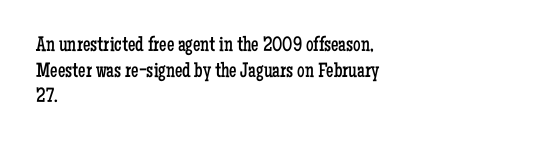
{"italic": "no", "bold": "no", "underline": "no", "align": "left", "line_spacing_ratio": 1.22, "letter_spacing": "normal", "letter_spacing_em": 0.0, "glyph_px": 21}
